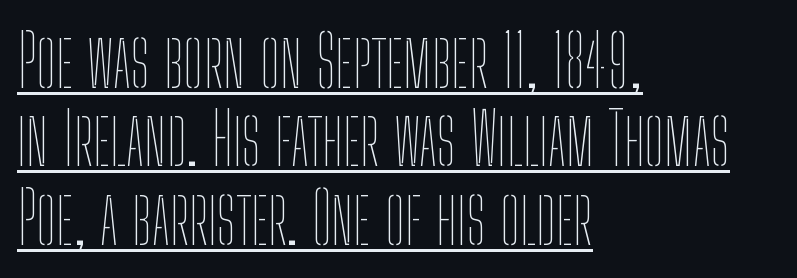
Q: Is the text bold? A: No.
Q: Is the text italic (slanted)? A: No, it is upright.
Q: Is the text underlined? A: Yes.
Q: How is the paragraph aligned? A: Left-aligned.
Q: Is the spacing between letters normal or unusually wide? A: Normal.
Q: Is the spacing between lines tight, normal or loose? A: Tight.
Q: Width (condensed, normal, or wide)? A: Condensed.
Q: Stroke contrast? A: Low.
Q: x-height? A: Medium.
Q: Monospaced? A: No.
